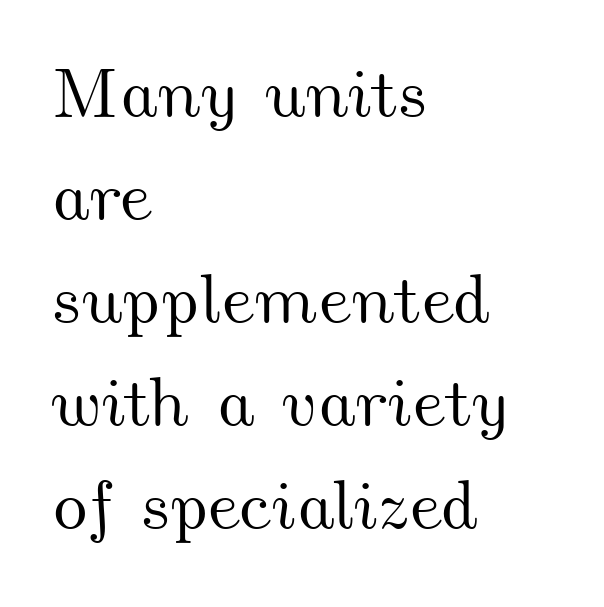
Q: Is the text underlined? A: No.
Q: How is the paragraph aligned? A: Left-aligned.
Q: Is the spacing between letters normal or unusually wide? A: Normal.
Q: Is the spacing between lines tight, normal or loose? A: Normal.
Q: Width (condensed, normal, or wide)? A: Wide.
Q: Stroke contrast? A: Medium.
Q: x-height? A: Small.
Q: Monospaced? A: No.
